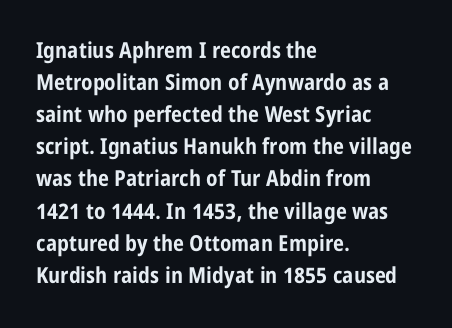
These lines were composed using upright roman letters. Bare-footed words on every line. The vertical gap from one line to the next is medium. Leftover space on each line is placed entirely after the last word. The line texture is even and compact thanks to regular tracking.
